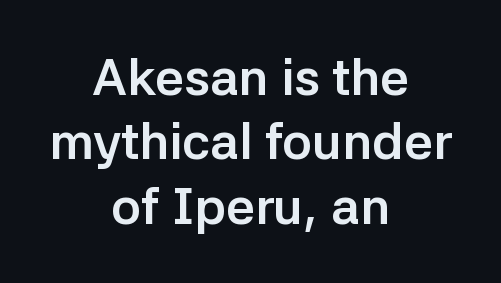
The image shows 51 px semibold sans-serif type, upright; set centered, normal line spacing (1.26x), normal letter spacing, not underlined; low stroke contrast and a medium x-height.
